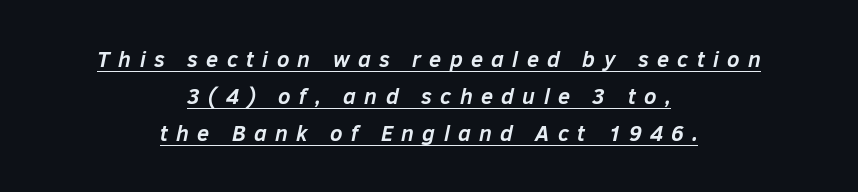
The image shows 22 px bold type, italic (leaning right); set centered, normal line spacing (1.69x), unusually wide letter spacing (+0.38 em), underlined.
